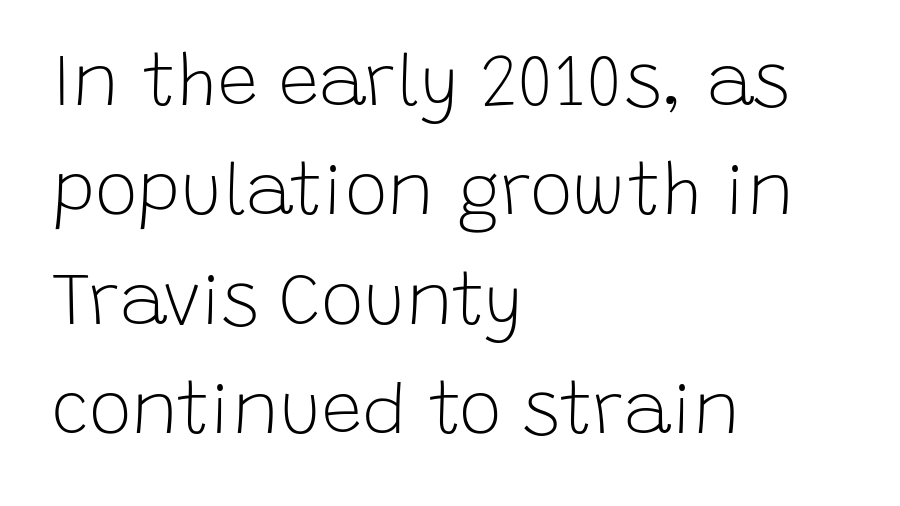
Q: Is the text bold? A: No.
Q: Is the text italic (slanted)? A: No, it is upright.
Q: Is the typeface a serif or a sans-serif typeface? A: Sans-serif.
Q: Is the text underlined? A: No.
Q: How is the paragraph aligned? A: Left-aligned.
Q: Is the spacing between letters normal or unusually wide? A: Normal.
Q: Is the spacing between lines tight, normal or loose? A: Normal.
Q: Width (condensed, normal, or wide)? A: Normal.
Q: Stroke contrast? A: Low.
Q: x-height? A: Large.
Q: Monospaced? A: No.
